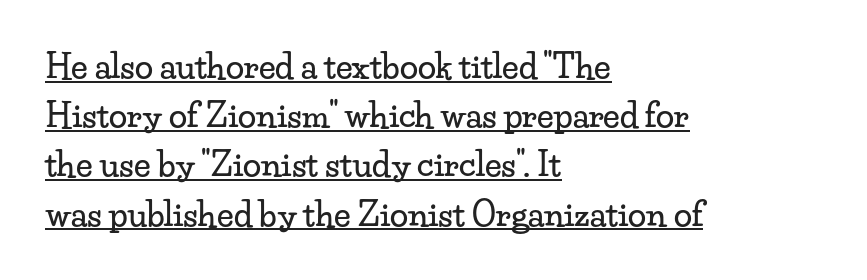
The image shows 33 px wide serif type, upright; set left-aligned, normal line spacing (1.49x), normal letter spacing, underlined; low stroke contrast and a small x-height.
